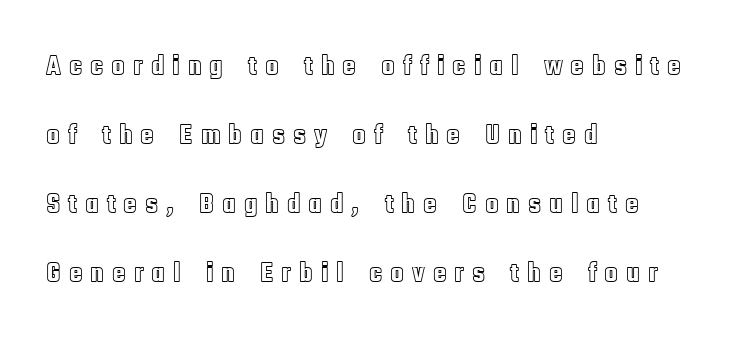
Q: Is the text italic (slanted)? A: No, it is upright.
Q: Is the text underlined? A: No.
Q: How is the paragraph aligned? A: Left-aligned.
Q: Is the spacing between letters normal or unusually wide? A: Unusually wide.
Q: Is the spacing between lines tight, normal or loose? A: Loose.
Q: Width (condensed, normal, or wide)? A: Condensed.
Q: x-height? A: Large.
Q: Monospaced? A: No.
